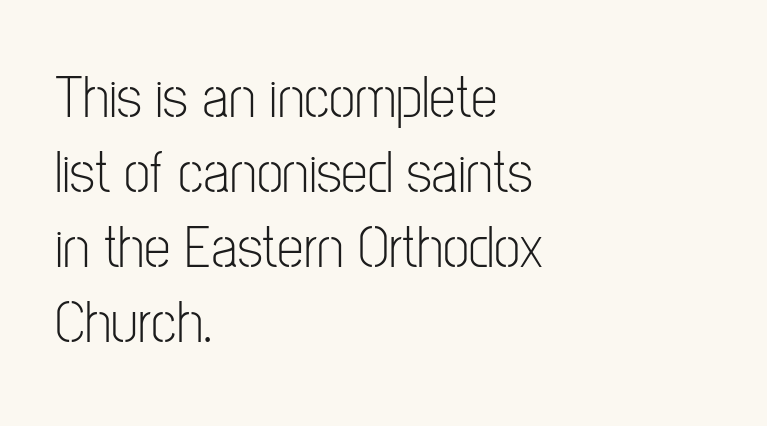
{"serif": "no", "italic": "no", "bold": "no", "weight": "light", "width": "condensed", "stroke_contrast": "low", "x_height": "medium", "monospaced": "no", "underline": "no", "align": "left", "line_spacing": "normal", "line_spacing_ratio": 1.25, "letter_spacing": "normal", "letter_spacing_em": 0.0, "glyph_px": 60}
